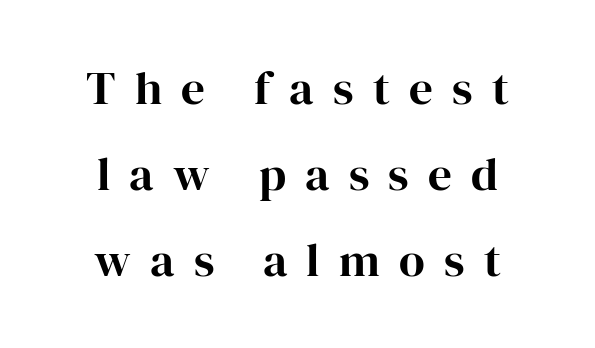
{"serif": "yes", "italic": "no", "bold": "yes", "weight": "bold", "width": "normal", "stroke_contrast": "high", "x_height": "medium", "monospaced": "no", "underline": "no", "align": "center", "line_spacing_ratio": 1.83, "letter_spacing": "wide", "letter_spacing_em": 0.41, "glyph_px": 47}
